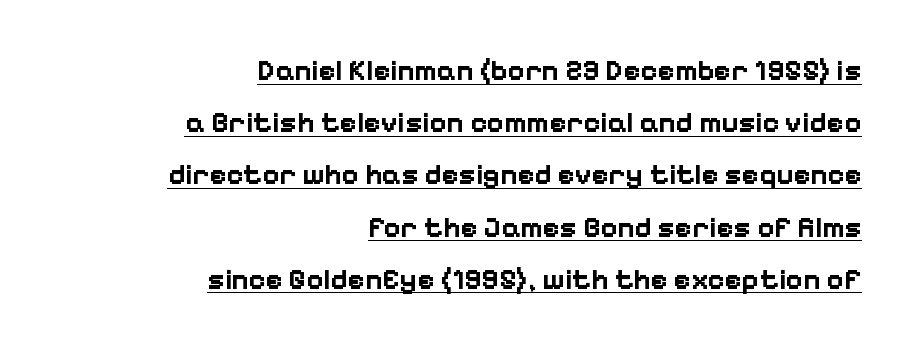
Q: Is the text bold? A: Yes.
Q: Is the text italic (slanted)? A: No, it is upright.
Q: Is the typeface a serif or a sans-serif typeface? A: Sans-serif.
Q: Is the text underlined? A: Yes.
Q: How is the paragraph aligned? A: Right-aligned.
Q: Is the spacing between letters normal or unusually wide? A: Normal.
Q: Width (condensed, normal, or wide)? A: Normal.
Q: Stroke contrast? A: Low.
Q: x-height? A: Medium.
Q: Monospaced? A: No.
